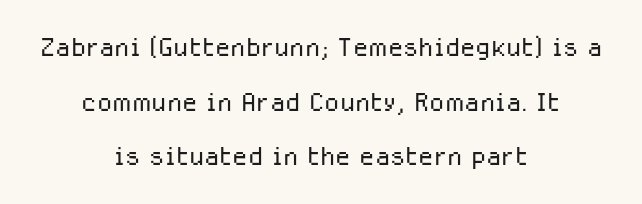
{"serif": "no", "italic": "no", "bold": "no", "weight": "light", "width": "normal", "stroke_contrast": "low", "x_height": "medium", "monospaced": "no", "underline": "no", "align": "center", "line_spacing": "normal", "line_spacing_ratio": 1.56, "letter_spacing": "normal", "letter_spacing_em": 0.0, "glyph_px": 35}
